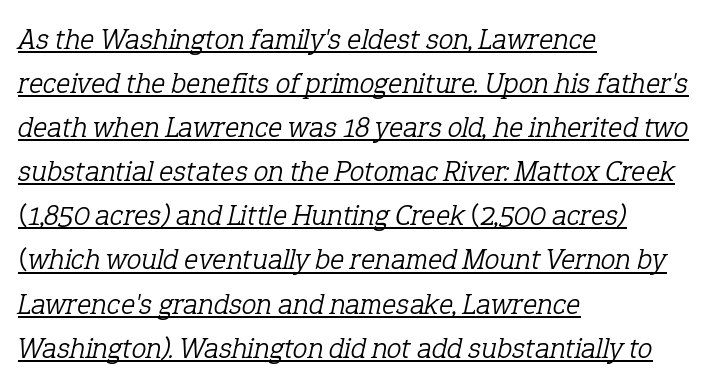
Q: Is the text bold? A: No.
Q: Is the text italic (slanted)? A: Yes, it leans right by about 12 degrees.
Q: Is the typeface a serif or a sans-serif typeface? A: Serif.
Q: Is the text underlined? A: Yes.
Q: How is the paragraph aligned? A: Left-aligned.
Q: Is the spacing between letters normal or unusually wide? A: Normal.
Q: Is the spacing between lines tight, normal or loose? A: Normal.
Q: Width (condensed, normal, or wide)? A: Normal.
Q: Stroke contrast? A: Low.
Q: x-height? A: Medium.
Q: Monospaced? A: No.
